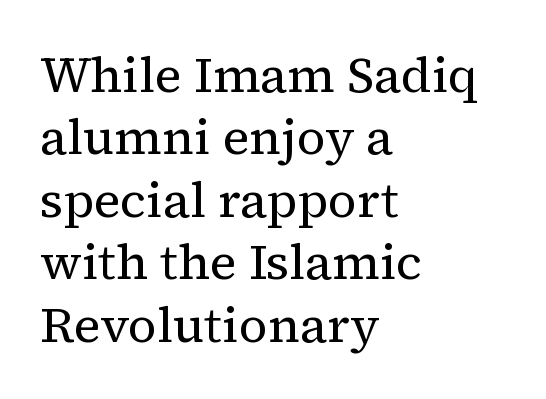
The image shows 50 px regular-weight serif type, upright; set left-aligned, normal line spacing (1.25x), normal letter spacing, not underlined; medium stroke contrast and a medium x-height.
